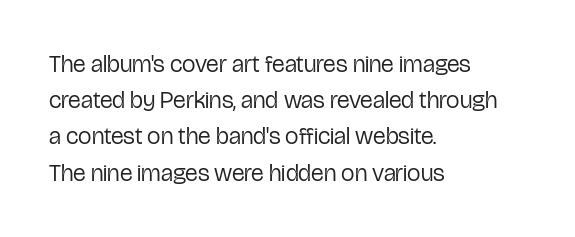
The image shows 24 px text type, upright; set left-aligned, normal line spacing (1.51x), normal letter spacing, not underlined.
